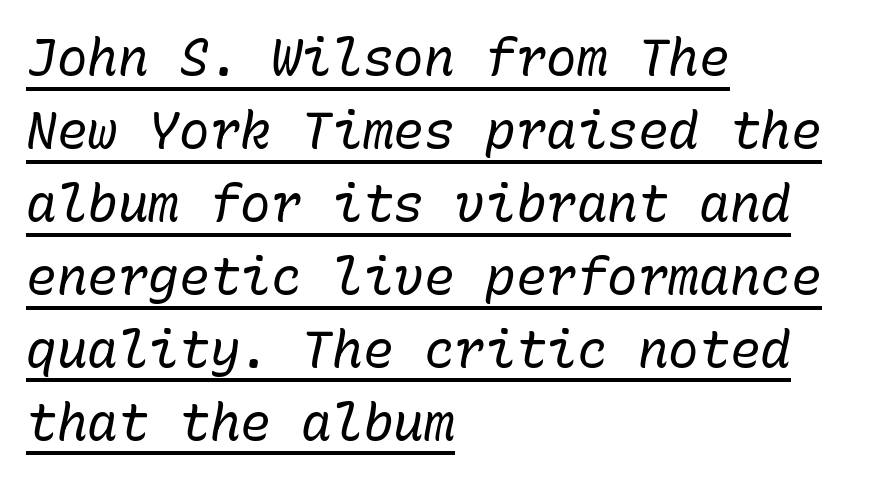
The rag falls on the right side of this text block. Tall strokes in this sample are angled rather than plumb. Check the space under the baseline: a stroke is drawn there. Between one letter and the next there's only the usual sliver of space. The lines sit at an ordinary, default distance from one another.
